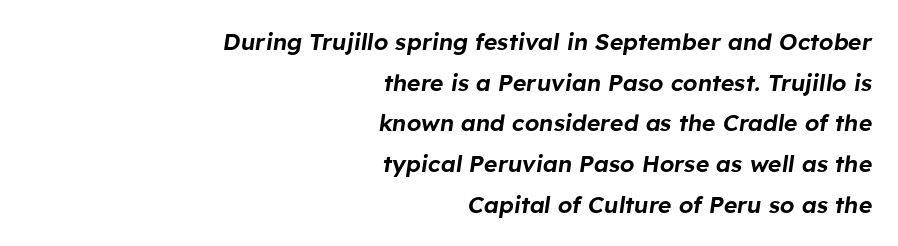
Q: Is the text italic (slanted)? A: Yes, it leans right by about 8 degrees.
Q: Is the text underlined? A: No.
Q: How is the paragraph aligned? A: Right-aligned.
Q: Is the spacing between letters normal or unusually wide? A: Normal.
